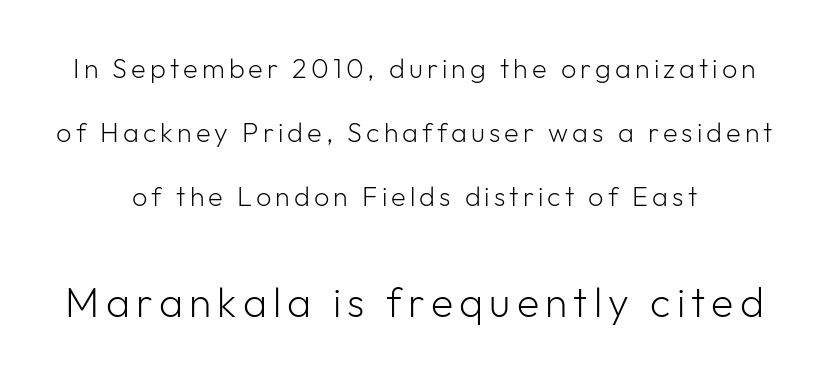
Q: Is the text bold? A: No.
Q: Is the text italic (slanted)? A: No, it is upright.
Q: Is the typeface a serif or a sans-serif typeface? A: Sans-serif.
Q: Is the text underlined? A: No.
Q: How is the paragraph aligned? A: Centered.
Q: Is the spacing between lines tight, normal or loose? A: Loose.
Q: Which block of text is set in a larger size, the first (top) or the second (bottom)? A: The second (bottom) one.
Q: Width (condensed, normal, or wide)? A: Normal.
Q: Stroke contrast? A: Low.
Q: x-height? A: Medium.
Q: Monospaced? A: No.
